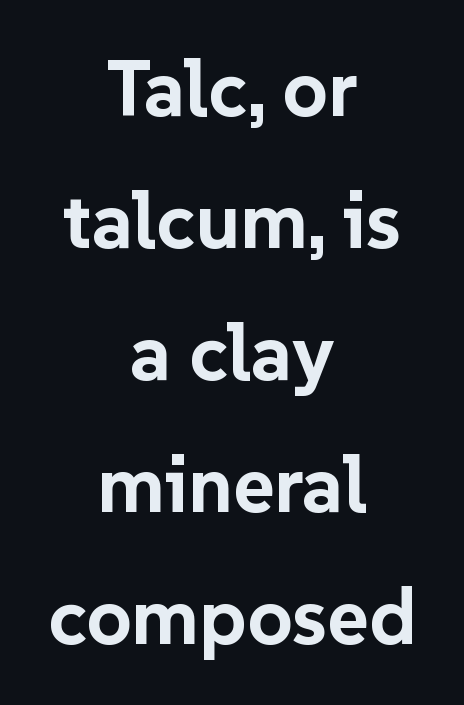
The image shows 79 px bold sans-serif type, upright; set centered, normal line spacing (1.67x), normal letter spacing, not underlined; low stroke contrast and a medium x-height.
